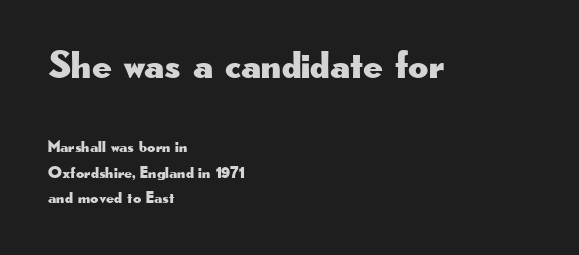
{"serif": "no", "italic": "no", "width": "wide", "stroke_contrast": "low", "x_height": "small", "monospaced": "no", "underline": "no", "align": "left", "line_spacing": "normal", "line_spacing_ratio": 1.57, "letter_spacing": "normal", "letter_spacing_em": 0.0, "larger_block": "first", "size_ratio": 2.44, "glyph_px": 39}
